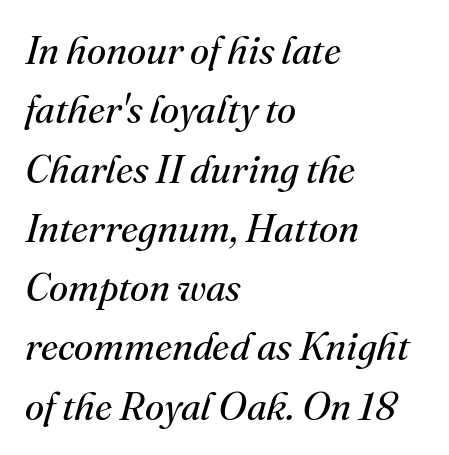
Q: Is the text bold? A: No.
Q: Is the text italic (slanted)? A: Yes, it leans right by about 16 degrees.
Q: Is the typeface a serif or a sans-serif typeface? A: Serif.
Q: Is the text underlined? A: No.
Q: How is the paragraph aligned? A: Left-aligned.
Q: Is the spacing between letters normal or unusually wide? A: Normal.
Q: Is the spacing between lines tight, normal or loose? A: Normal.
Q: Width (condensed, normal, or wide)? A: Normal.
Q: Stroke contrast? A: Medium.
Q: x-height? A: Small.
Q: Monospaced? A: No.
